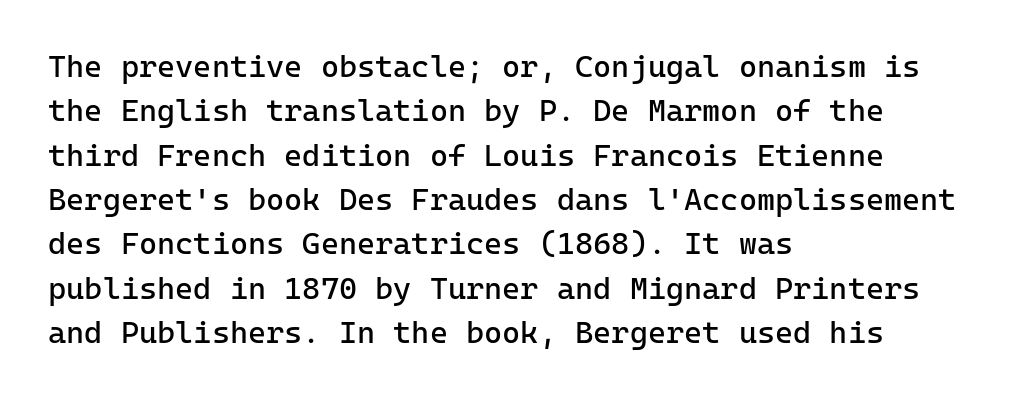
Q: Is the text bold? A: No.
Q: Is the text italic (slanted)? A: No, it is upright.
Q: Is the typeface a serif or a sans-serif typeface? A: Sans-serif.
Q: Is the text underlined? A: No.
Q: How is the paragraph aligned? A: Left-aligned.
Q: Is the spacing between letters normal or unusually wide? A: Normal.
Q: Is the spacing between lines tight, normal or loose? A: Normal.
Q: Width (condensed, normal, or wide)? A: Normal.
Q: Stroke contrast? A: Low.
Q: x-height? A: Medium.
Q: Monospaced? A: Yes.
